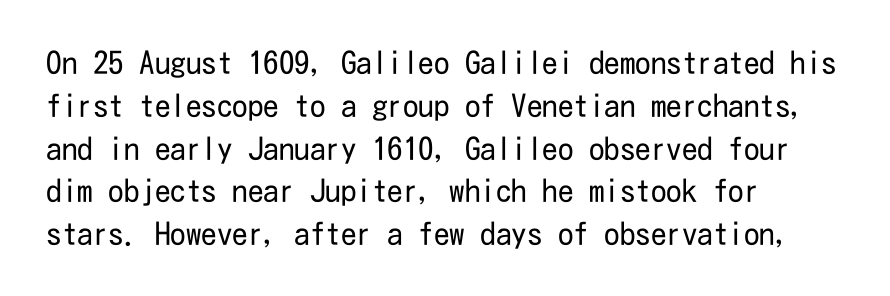
{"serif": "no", "italic": "no", "bold": "no", "weight": "regular", "width": "condensed", "stroke_contrast": "low", "x_height": "medium", "underline": "no", "align": "left", "line_spacing": "normal", "line_spacing_ratio": 1.38, "letter_spacing": "normal", "letter_spacing_em": 0.0, "glyph_px": 31}
